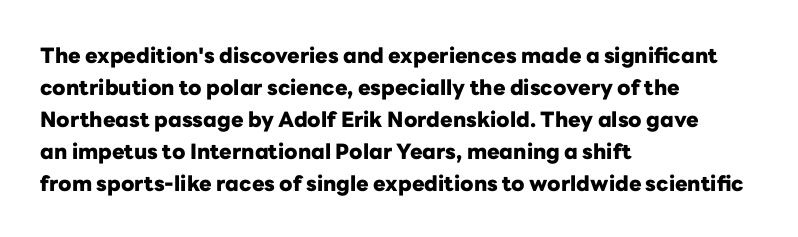
The type sits square on the baseline with zero lean. Summary of weight: heavy, a full bold. Interline gaps are of average width in this sample. The type is set solid horizontally, with unmodified tracking. Underline: absent.
